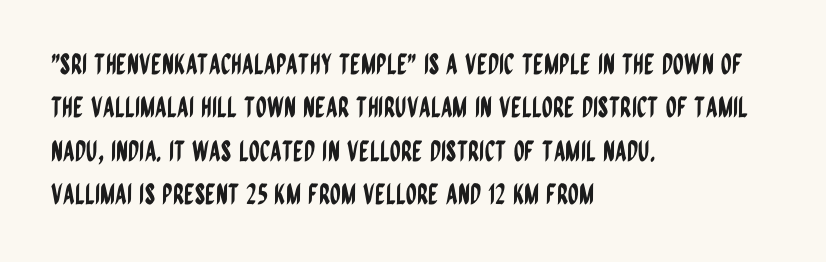
Q: Is the text italic (slanted)? A: No, it is upright.
Q: Is the typeface a serif or a sans-serif typeface? A: Sans-serif.
Q: Is the text underlined? A: No.
Q: How is the paragraph aligned? A: Left-aligned.
Q: Is the spacing between letters normal or unusually wide? A: Normal.
Q: Is the spacing between lines tight, normal or loose? A: Normal.
Q: Width (condensed, normal, or wide)? A: Condensed.
Q: Stroke contrast? A: Low.
Q: x-height? A: Large.
Q: Monospaced? A: No.
